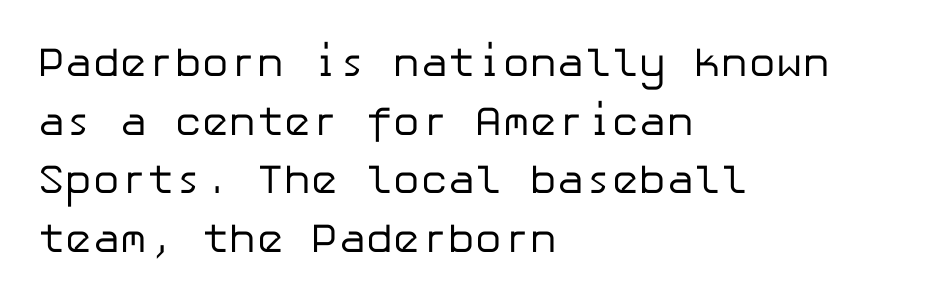
The letters look calm and open, with moderate or lighter stems. These lines keep a tight, regular rhythm from letter to letter. Look at the bottom of the vertical strokes: they stop flat, with no serifs. The rows are spaced the way most documents space them. Quick note: underline off. A typesetter would mark this as roman, not italic.
